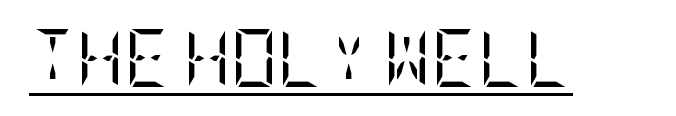
The gaps between neighbouring characters are ordinary and unremarkable. The face looks like a standard text weight, possibly lighter. Check where the strokes stop: tiny serifs finish them off. Tall strokes in this sample are plumb rather than angled. Compared with undecorated copy, this sample adds a rule below the words.
